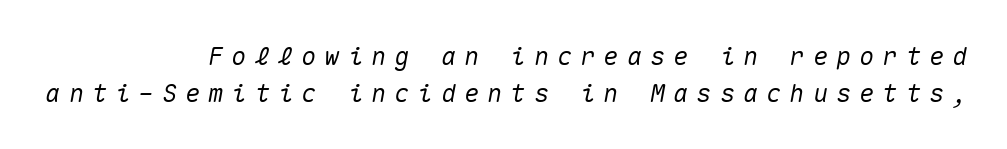
The image shows 25 px text type, italic (leaning right); set right-aligned, normal line spacing (1.47x), unusually wide letter spacing (+0.33 em), not underlined.
